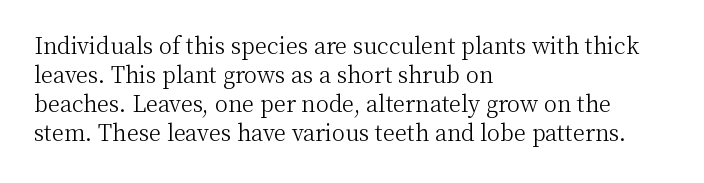
The image shows 22 px text type, upright; set left-aligned, normal line spacing (1.32x), normal letter spacing, not underlined.
